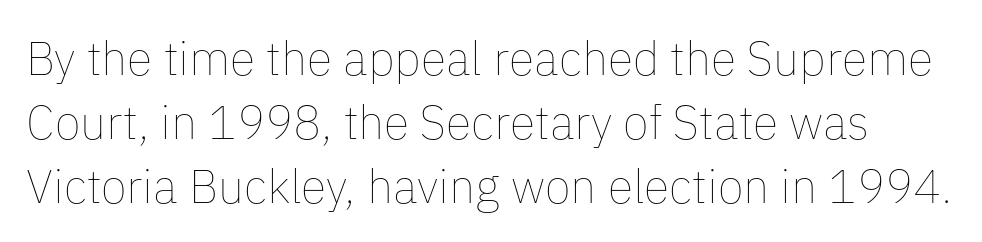
{"italic": "no", "bold": "no", "weight": "thin", "width": "normal", "stroke_contrast": "low", "x_height": "medium", "monospaced": "no", "underline": "no", "line_spacing": "normal", "line_spacing_ratio": 1.36, "letter_spacing": "normal", "letter_spacing_em": 0.0, "glyph_px": 47}
